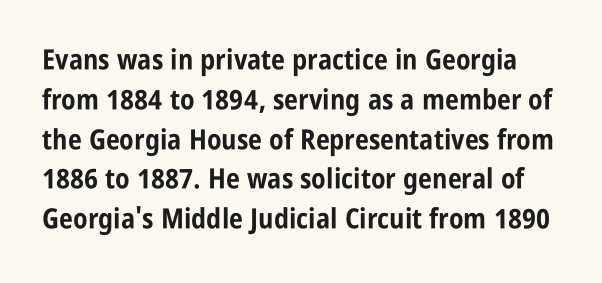
I'd call this a sans setting — the letters go barefoot. You can tell it's not italic because the verticals are truly vertical. Quick note: interline space is typical. A dark, heavy texture on the line: the type is bold.
